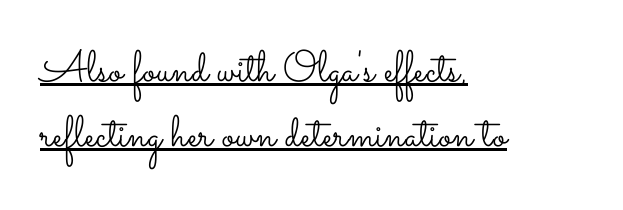
What decoration does the sample have? An underline. Unbolded letterforms with no extra heft. Here the designer chose a conventional face with non-uniform glyph widths. Between one letter and the next there's only the usual sliver of space. The ragged edge is on the right, which tells us the setting is flush left.
